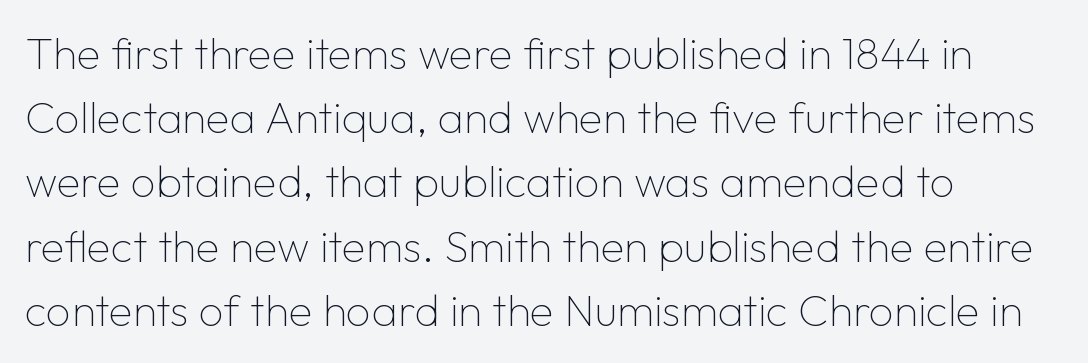
Q: Is the text bold? A: No.
Q: Is the text italic (slanted)? A: No, it is upright.
Q: Is the typeface a serif or a sans-serif typeface? A: Sans-serif.
Q: Is the text underlined? A: No.
Q: How is the paragraph aligned? A: Left-aligned.
Q: Is the spacing between letters normal or unusually wide? A: Normal.
Q: Is the spacing between lines tight, normal or loose? A: Normal.
Q: Width (condensed, normal, or wide)? A: Normal.
Q: Stroke contrast? A: Low.
Q: x-height? A: Medium.
Q: Monospaced? A: No.
